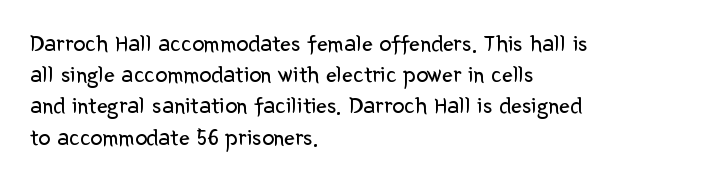
The image shows 24 px text type, upright; set left-aligned, normal line spacing (1.3x), normal letter spacing, not underlined.
